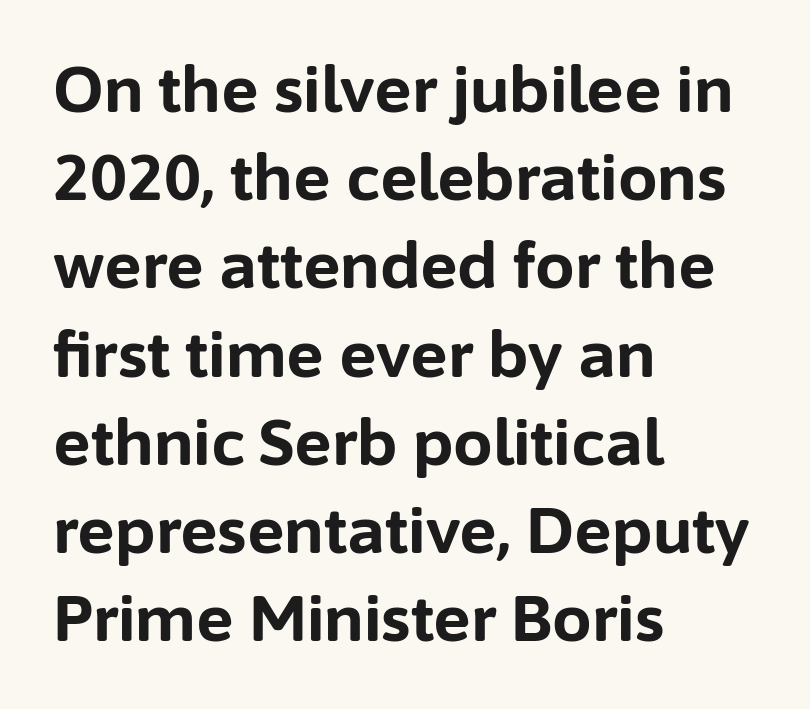
Q: Is the text bold? A: Yes.
Q: Is the text italic (slanted)? A: No, it is upright.
Q: Is the typeface a serif or a sans-serif typeface? A: Sans-serif.
Q: Is the text underlined? A: No.
Q: How is the paragraph aligned? A: Left-aligned.
Q: Is the spacing between letters normal or unusually wide? A: Normal.
Q: Is the spacing between lines tight, normal or loose? A: Normal.
Q: Width (condensed, normal, or wide)? A: Normal.
Q: Stroke contrast? A: Low.
Q: x-height? A: Medium.
Q: Monospaced? A: No.
